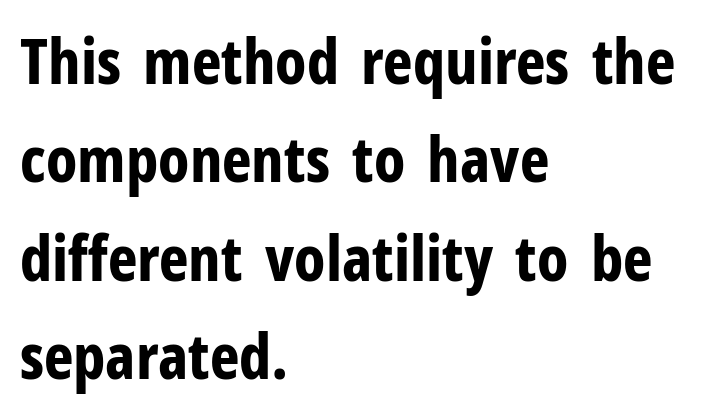
The image shows 63 px bold, condensed sans-serif type, upright; set left-aligned, normal line spacing (1.56x), normal letter spacing, not underlined; low stroke contrast and a medium x-height.
